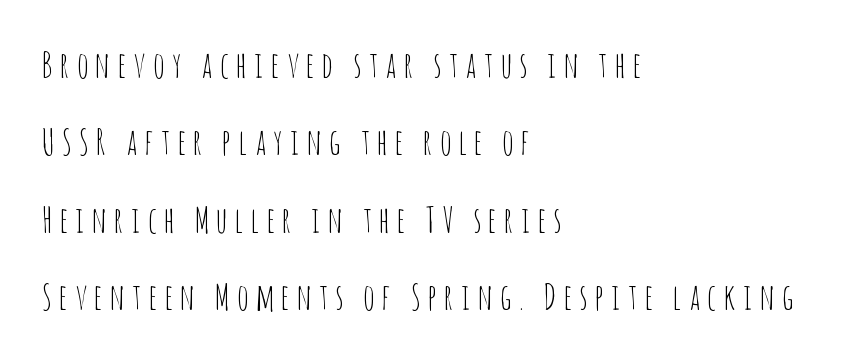
Q: Is the text bold? A: No.
Q: Is the text italic (slanted)? A: No, it is upright.
Q: Is the typeface a serif or a sans-serif typeface? A: Sans-serif.
Q: Is the text underlined? A: No.
Q: How is the paragraph aligned? A: Left-aligned.
Q: Is the spacing between letters normal or unusually wide? A: Unusually wide.
Q: Is the spacing between lines tight, normal or loose? A: Loose.
Q: Width (condensed, normal, or wide)? A: Condensed.
Q: Stroke contrast? A: Low.
Q: x-height? A: Large.
Q: Monospaced? A: No.
